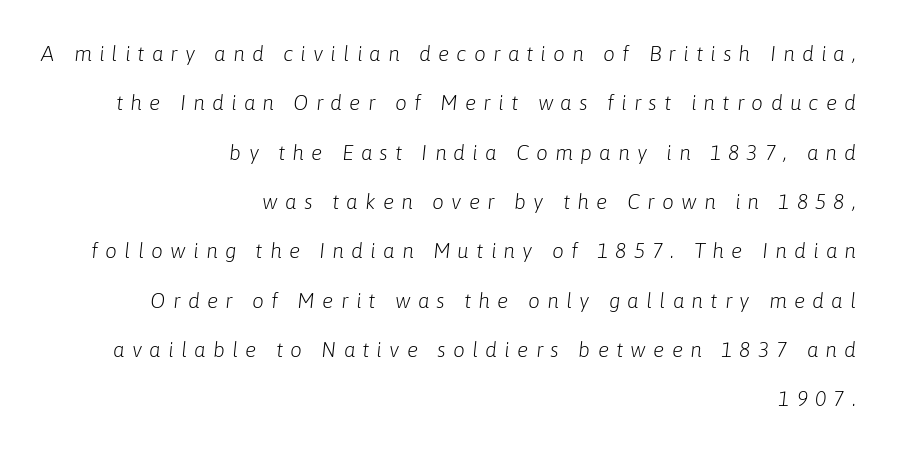
{"italic": "yes", "lean": "right", "slant_degrees": 6, "bold": "no", "underline": "no", "align": "right", "line_spacing": "loose", "line_spacing_ratio": 2.35, "letter_spacing": "wide", "letter_spacing_em": 0.34, "glyph_px": 21}
